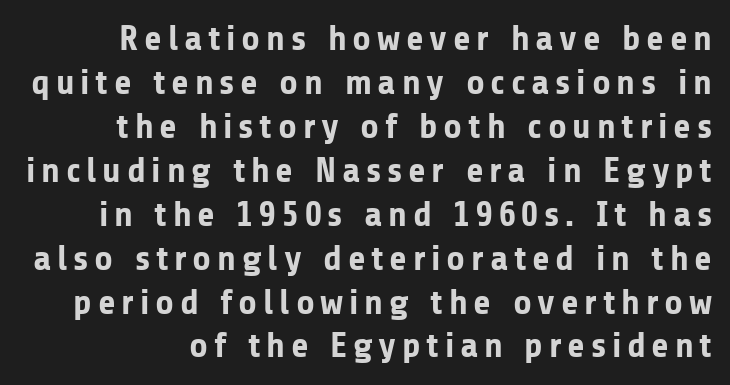
Q: Is the text bold? A: Yes.
Q: Is the text italic (slanted)? A: No, it is upright.
Q: Is the typeface a serif or a sans-serif typeface? A: Sans-serif.
Q: Is the text underlined? A: No.
Q: Width (condensed, normal, or wide)? A: Normal.
Q: Stroke contrast? A: Low.
Q: x-height? A: Medium.
Q: Monospaced? A: No.
